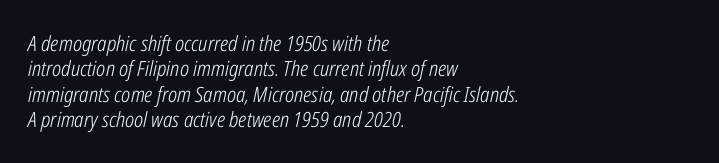
The image shows 21 px text type, italic (leaning right); set left-aligned, line spacing 1.21x, normal letter spacing, not underlined.
